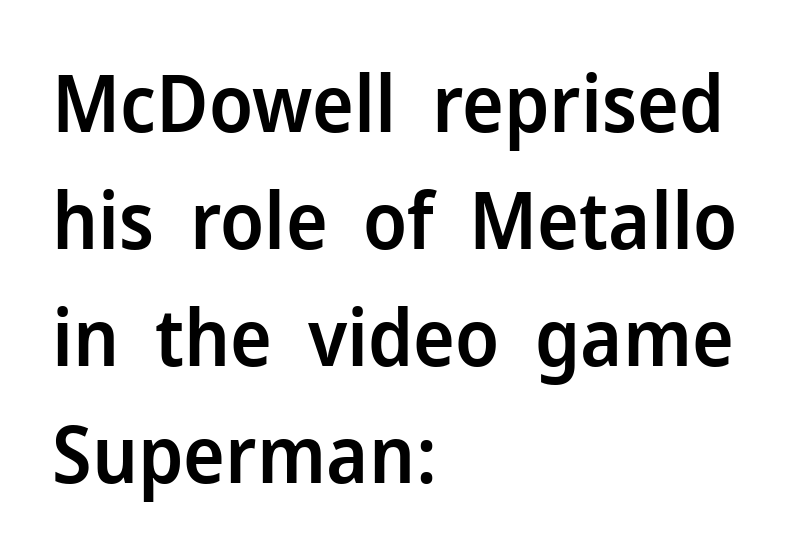
Q: Is the text bold? A: Semi-bold.
Q: Is the text italic (slanted)? A: No, it is upright.
Q: Is the typeface a serif or a sans-serif typeface? A: Sans-serif.
Q: Is the text underlined? A: No.
Q: How is the paragraph aligned? A: Left-aligned.
Q: Is the spacing between letters normal or unusually wide? A: Normal.
Q: Is the spacing between lines tight, normal or loose? A: Normal.
Q: Width (condensed, normal, or wide)? A: Normal.
Q: Stroke contrast? A: Low.
Q: x-height? A: Medium.
Q: Monospaced? A: No.
